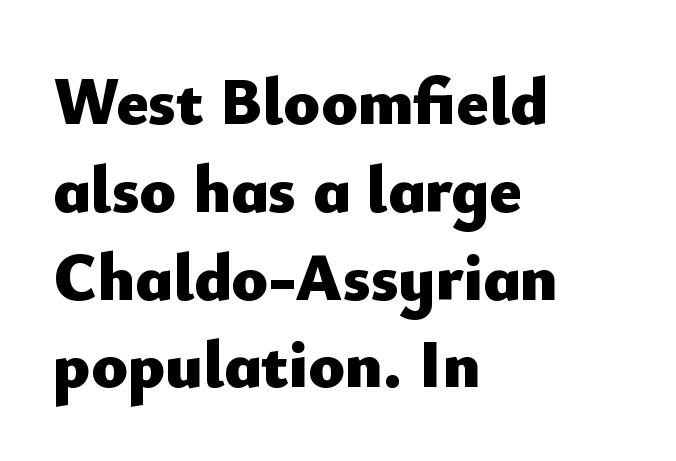
The image shows 67 px heavy sans-serif type, upright; set left-aligned, normal line spacing (1.31x), normal letter spacing, not underlined; low stroke contrast and a small x-height.
